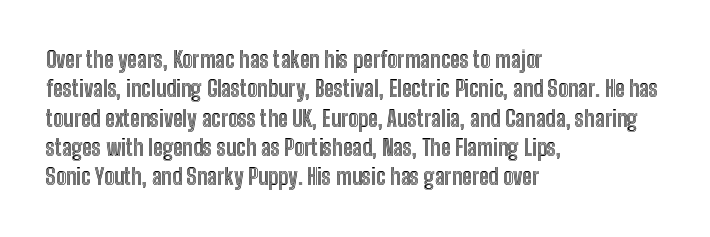
The image shows 22 px text type, upright; set left-aligned, normal line spacing (1.33x), normal letter spacing, not underlined.
